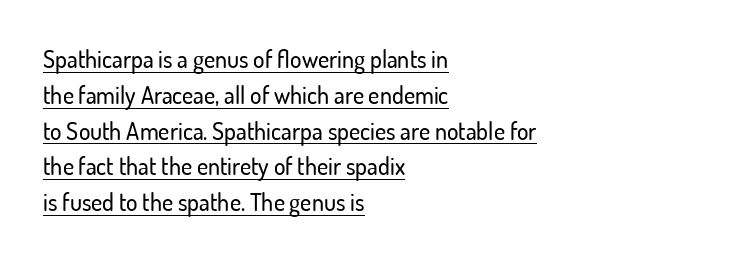
Q: Is the text italic (slanted)? A: No, it is upright.
Q: Is the text underlined? A: Yes.
Q: How is the paragraph aligned? A: Left-aligned.
Q: Is the spacing between letters normal or unusually wide? A: Normal.
Q: Is the spacing between lines tight, normal or loose? A: Normal.
